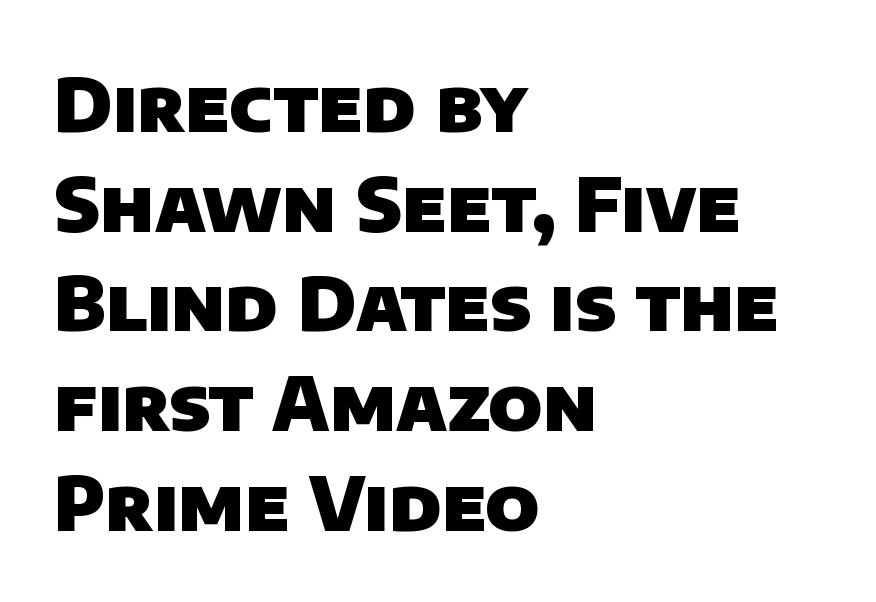
Think of a printed novel: that variable character pitch is what you see here. The leading is moderate, giving the passage an even texture. This rendering employs a face without finishing strokes, i.e., a sans-serif. The glyphs are unaccompanied by any horizontal stroke below them. No extra tracking has been applied to these lines.
